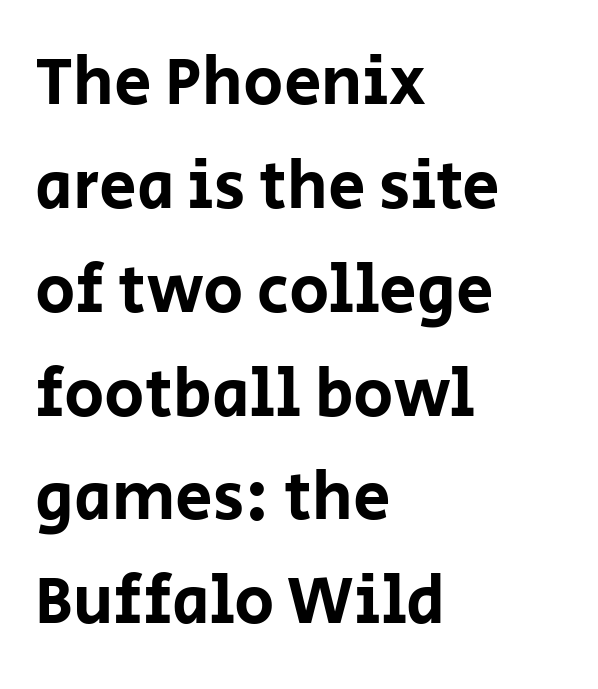
Q: Is the text italic (slanted)? A: No, it is upright.
Q: Is the typeface a serif or a sans-serif typeface? A: Sans-serif.
Q: Is the text underlined? A: No.
Q: How is the paragraph aligned? A: Left-aligned.
Q: Is the spacing between letters normal or unusually wide? A: Normal.
Q: Is the spacing between lines tight, normal or loose? A: Normal.
Q: Width (condensed, normal, or wide)? A: Normal.
Q: Stroke contrast? A: Low.
Q: x-height? A: Large.
Q: Monospaced? A: No.
